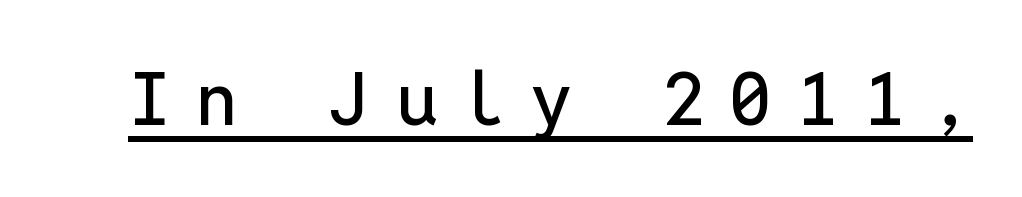
The image shows 74 px sans-serif type, upright, monospaced; set unusually wide letter spacing (+0.34 em), underlined; low stroke contrast and a medium x-height.
